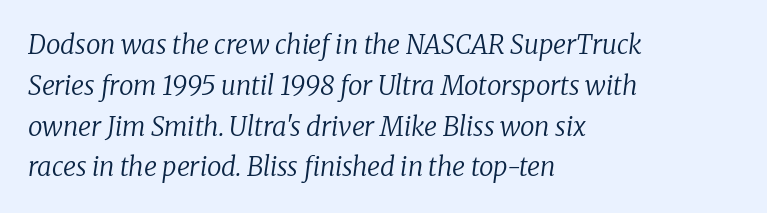
{"italic": "yes", "lean": "right", "slant_degrees": 8, "bold": "no", "underline": "no", "align": "left", "line_spacing": "normal", "line_spacing_ratio": 1.57, "letter_spacing": "normal", "letter_spacing_em": 0.0, "glyph_px": 26}
